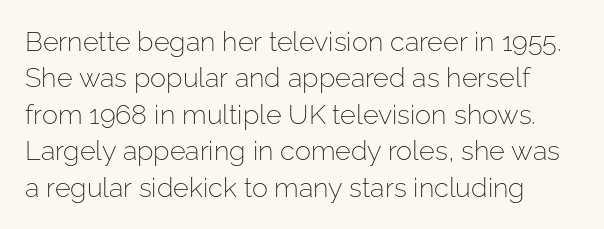
The image shows 27 px text type, upright; set normal line spacing (1.35x), normal letter spacing, not underlined.
